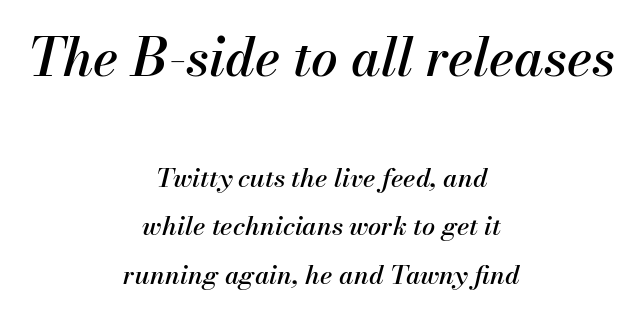
Q: Is the text italic (slanted)? A: Yes, it leans right by about 13 degrees.
Q: Is the text underlined? A: No.
Q: How is the paragraph aligned? A: Centered.
Q: Is the spacing between letters normal or unusually wide? A: Normal.
Q: Which block of text is set in a larger size, the first (top) or the second (bottom)? A: The first (top) one.
Q: Width (condensed, normal, or wide)? A: Normal.
Q: Stroke contrast? A: Medium.
Q: x-height? A: Small.
Q: Monospaced? A: No.
